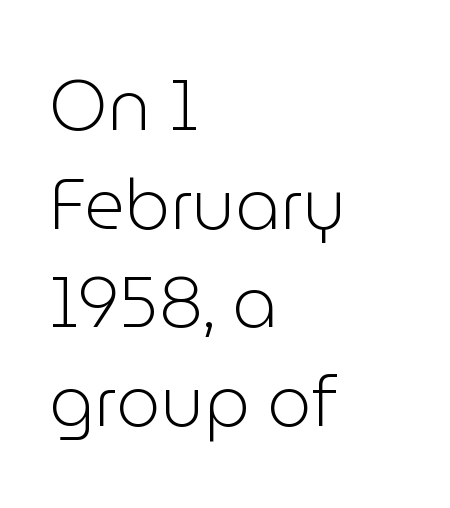
Each new line begins a customary step beneath the previous one. Ink coverage per letter is moderate at most. Do the letters lean? They stand straight. These lines are rendered in a variable-pitch font. The passage is arranged the way most books set body copy — flush left. No extra tracking has been applied to these lines.
